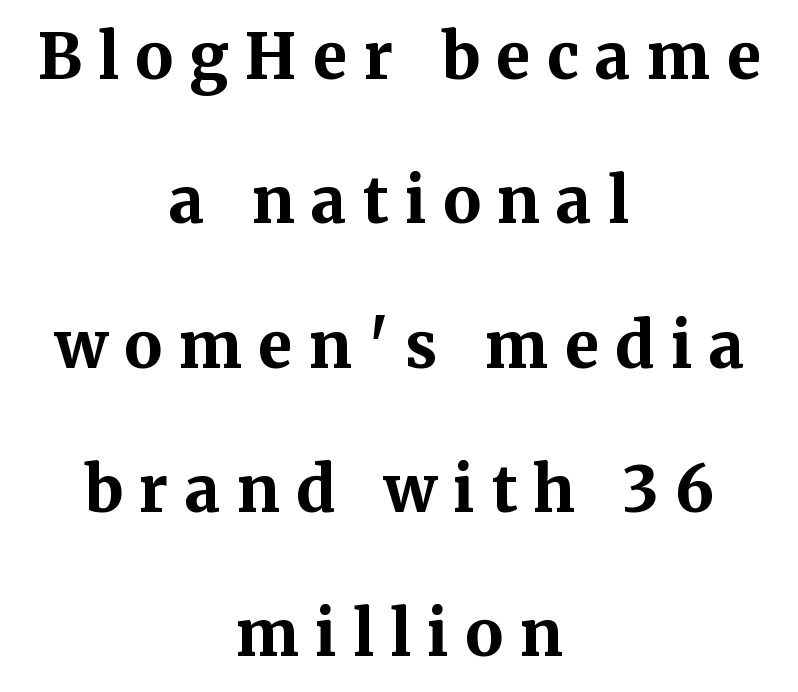
{"serif": "yes", "italic": "no", "bold": "yes", "weight": "bold", "width": "normal", "stroke_contrast": "medium", "x_height": "medium", "monospaced": "no", "underline": "no", "align": "center", "line_spacing": "loose", "line_spacing_ratio": 2.29, "letter_spacing": "wide", "letter_spacing_em": 0.26, "glyph_px": 63}
